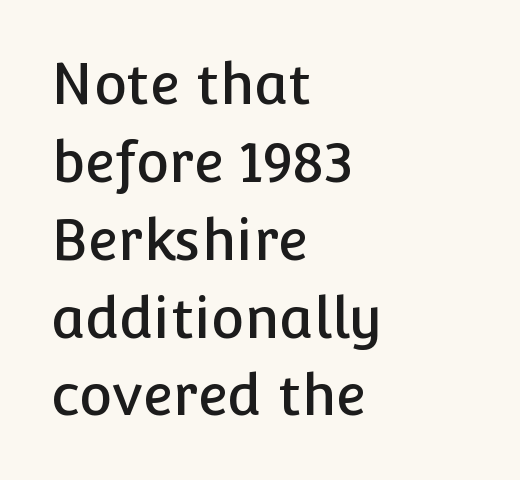
Honestly, the row spacing looks completely unremarkable. This sample uses a sans-serif face. Every stem runs plumb, perpendicular to the baseline. Looks like regular typesetting: each glyph gets only the width it needs. The space directly below the letters is spotless. The passage is arranged the way most books set body copy — flush left.
